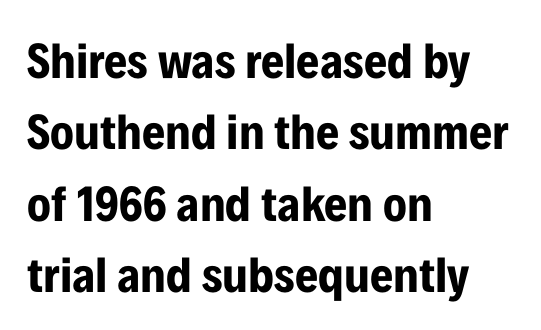
Q: Is the text bold? A: Yes.
Q: Is the text italic (slanted)? A: No, it is upright.
Q: Is the typeface a serif or a sans-serif typeface? A: Sans-serif.
Q: Is the text underlined? A: No.
Q: How is the paragraph aligned? A: Left-aligned.
Q: Is the spacing between letters normal or unusually wide? A: Normal.
Q: Is the spacing between lines tight, normal or loose? A: Normal.
Q: Width (condensed, normal, or wide)? A: Condensed.
Q: Stroke contrast? A: Low.
Q: x-height? A: Medium.
Q: Monospaced? A: No.
